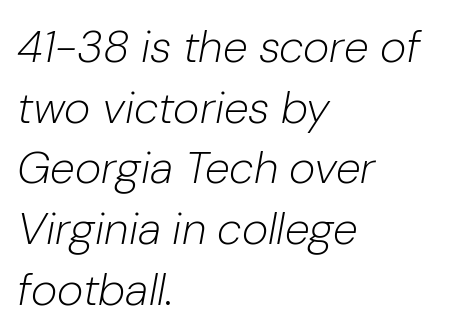
Q: Is the text bold? A: No.
Q: Is the text italic (slanted)? A: Yes, it leans right by about 10 degrees.
Q: Is the text underlined? A: No.
Q: How is the paragraph aligned? A: Left-aligned.
Q: Is the spacing between letters normal or unusually wide? A: Normal.
Q: Is the spacing between lines tight, normal or loose? A: Normal.
Q: Width (condensed, normal, or wide)? A: Normal.
Q: Stroke contrast? A: Low.
Q: x-height? A: Medium.
Q: Monospaced? A: No.
